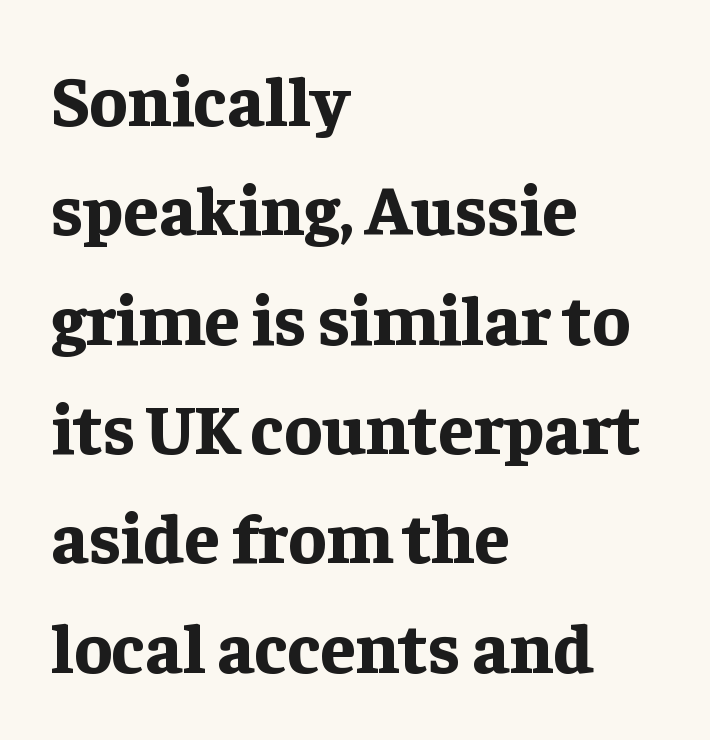
Q: Is the text bold? A: Yes.
Q: Is the text italic (slanted)? A: No, it is upright.
Q: Is the typeface a serif or a sans-serif typeface? A: Serif.
Q: Is the text underlined? A: No.
Q: How is the paragraph aligned? A: Left-aligned.
Q: Is the spacing between letters normal or unusually wide? A: Normal.
Q: Is the spacing between lines tight, normal or loose? A: Normal.
Q: Width (condensed, normal, or wide)? A: Normal.
Q: Stroke contrast? A: Low.
Q: x-height? A: Medium.
Q: Monospaced? A: No.
